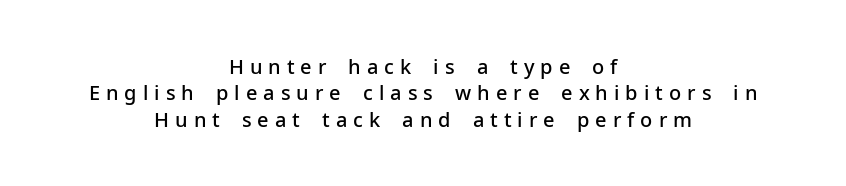
Neither beginnings nor endings align; midpoints do. These lines have a slow, spaced-out rhythm from letter to letter. Type without underlining. Style check: upright. As a designer I'd log this as weight 600, semibold. The lines sit at an ordinary, default distance from one another.
